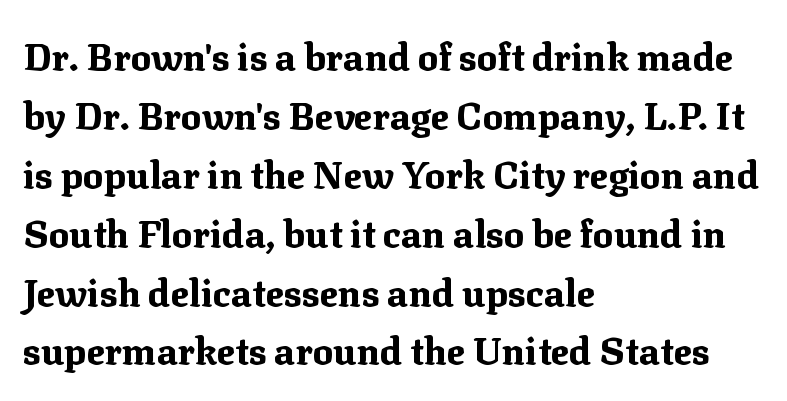
Q: Is the text bold? A: Yes.
Q: Is the text italic (slanted)? A: No, it is upright.
Q: Is the typeface a serif or a sans-serif typeface? A: Serif.
Q: Is the text underlined? A: No.
Q: How is the paragraph aligned? A: Left-aligned.
Q: Is the spacing between letters normal or unusually wide? A: Normal.
Q: Is the spacing between lines tight, normal or loose? A: Normal.
Q: Width (condensed, normal, or wide)? A: Normal.
Q: Stroke contrast? A: Medium.
Q: x-height? A: Medium.
Q: Monospaced? A: No.
